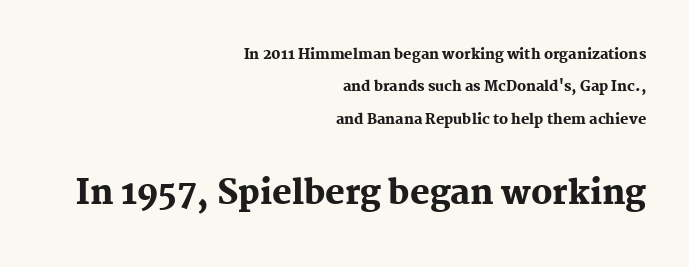
The image shows 33 px heavy serif type, upright; set right-aligned, loose line spacing (2.31x), normal letter spacing, not underlined; the second (bottom) block is 2.36x larger; medium stroke contrast and a medium x-height.
